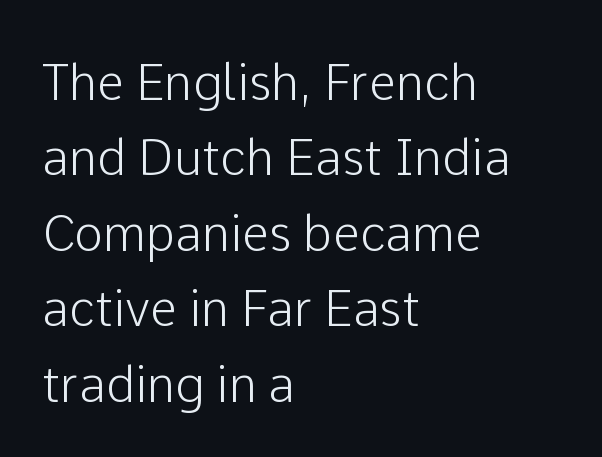
The image shows 49 px sans-serif type, upright; set left-aligned, normal line spacing (1.54x), normal letter spacing, not underlined; low stroke contrast and a medium x-height.
